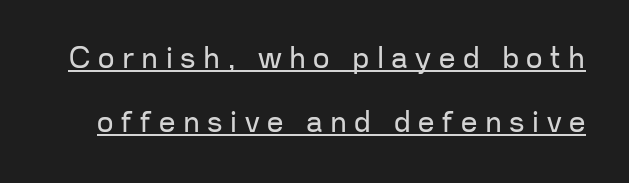
The image shows 29 px regular-weight sans-serif type, upright; set loose line spacing (2.21x), unusually wide letter spacing (+0.26 em), underlined; low stroke contrast and a medium x-height.
